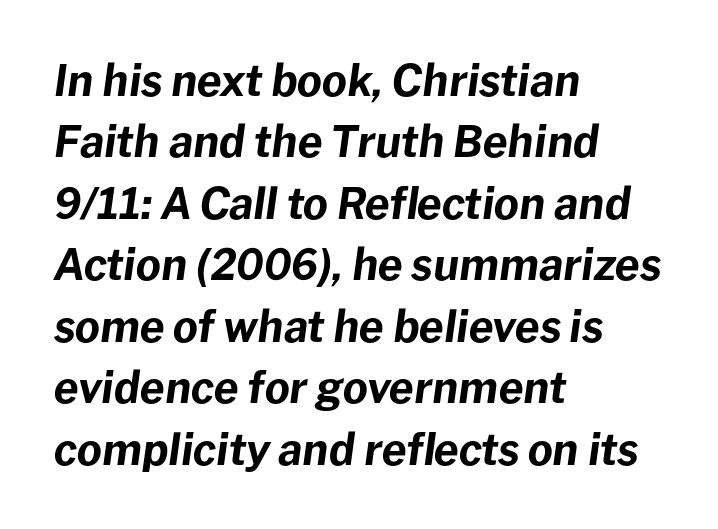
Q: Is the text bold? A: Yes.
Q: Is the text italic (slanted)? A: Yes, it leans right by about 8 degrees.
Q: Is the text underlined? A: No.
Q: How is the paragraph aligned? A: Left-aligned.
Q: Is the spacing between letters normal or unusually wide? A: Normal.
Q: Is the spacing between lines tight, normal or loose? A: Normal.
Q: Width (condensed, normal, or wide)? A: Normal.
Q: Stroke contrast? A: Low.
Q: x-height? A: Medium.
Q: Monospaced? A: No.
